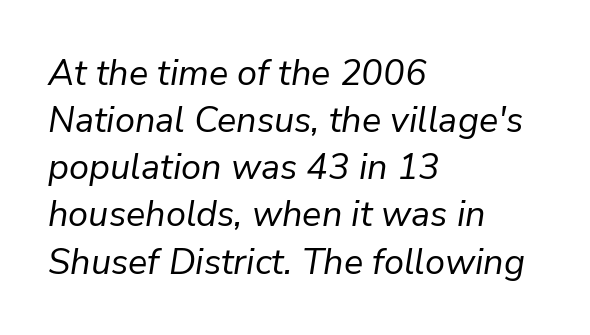
{"italic": "yes", "lean": "right", "slant_degrees": 9, "bold": "no", "weight": "regular", "width": "normal", "stroke_contrast": "low", "x_height": "medium", "monospaced": "no", "underline": "no", "align": "left", "line_spacing": "normal", "line_spacing_ratio": 1.31, "letter_spacing": "normal", "letter_spacing_em": 0.0, "glyph_px": 36}
